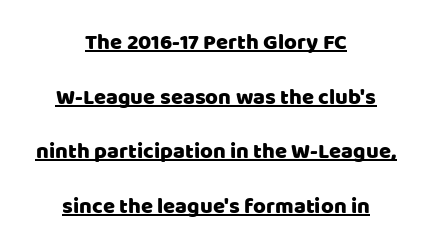
Q: Is the text italic (slanted)? A: No, it is upright.
Q: Is the text underlined? A: Yes.
Q: How is the paragraph aligned? A: Centered.
Q: Is the spacing between letters normal or unusually wide? A: Normal.
Q: Is the spacing between lines tight, normal or loose? A: Loose.
